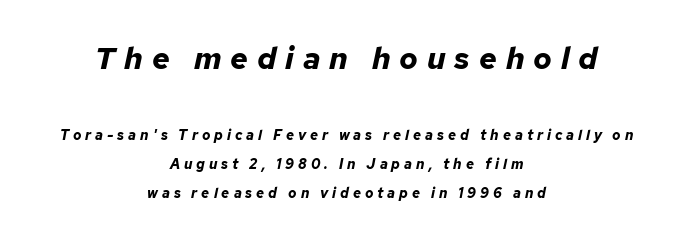
{"italic": "yes", "lean": "right", "slant_degrees": 12, "bold": "yes", "weight": "bold", "width": "normal", "stroke_contrast": "low", "x_height": "medium", "monospaced": "no", "underline": "no", "align": "center", "line_spacing": "loose", "line_spacing_ratio": 2.05, "letter_spacing": "wide", "letter_spacing_em": 0.28, "larger_block": "first", "size_ratio": 2.21, "glyph_px": 31}
